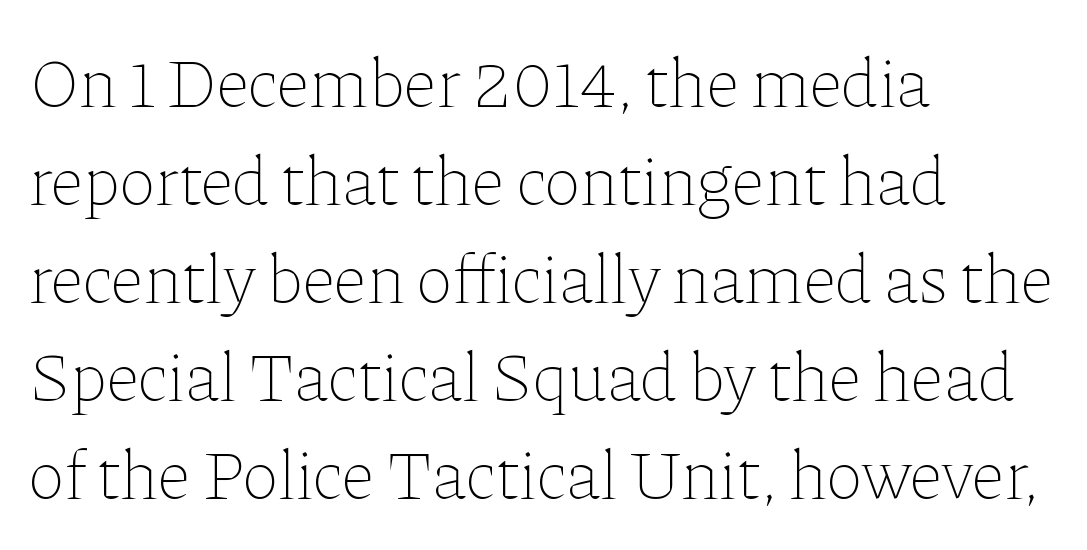
{"italic": "no", "bold": "no", "weight": "thin", "width": "normal", "stroke_contrast": "low", "x_height": "medium", "monospaced": "no", "underline": "no", "align": "left", "line_spacing": "normal", "line_spacing_ratio": 1.4, "letter_spacing": "normal", "letter_spacing_em": 0.0, "glyph_px": 70}
